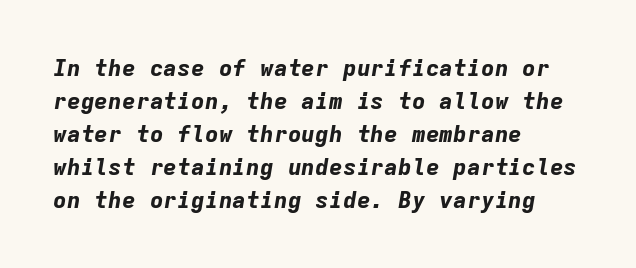
Interline gaps are of average width in this sample. Does extra space separate the letters? No, they use regular spacing. A full-strength bold gives these letters their thick strokes. Descender tails drop into unmarked territory. Teacher's note: observe the even left margin — that is flush-left alignment.
